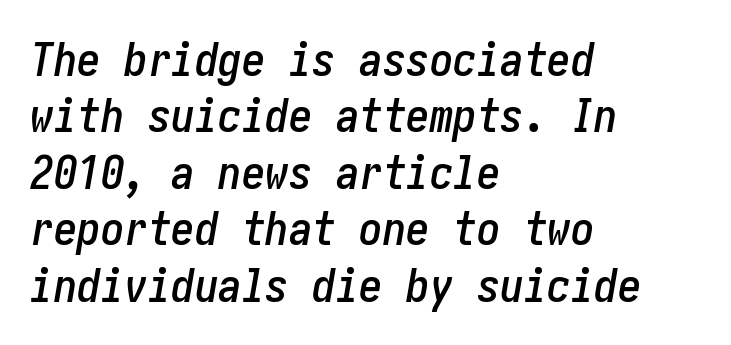
Q: Is the text italic (slanted)? A: Yes, it leans right by about 10 degrees.
Q: Is the text underlined? A: No.
Q: How is the paragraph aligned? A: Left-aligned.
Q: Is the spacing between letters normal or unusually wide? A: Normal.
Q: Width (condensed, normal, or wide)? A: Condensed.
Q: Stroke contrast? A: Low.
Q: x-height? A: Medium.
